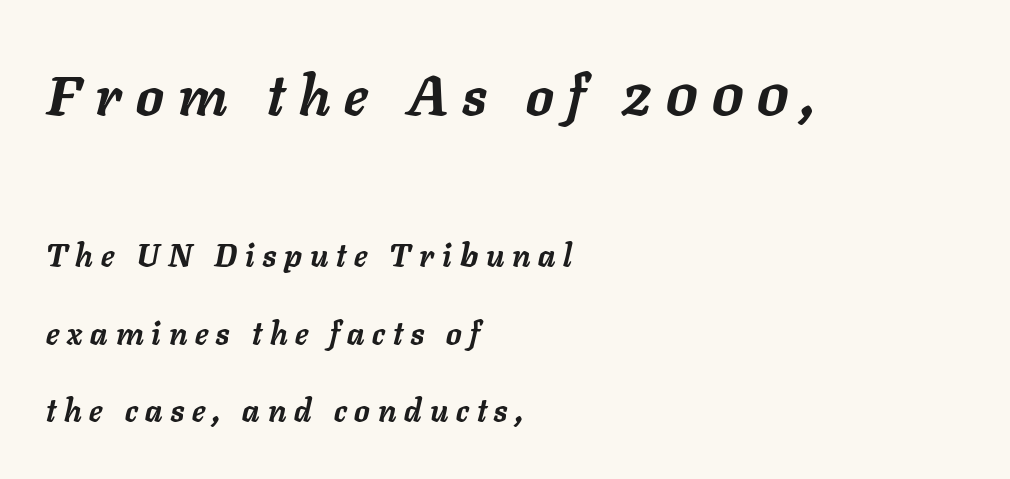
Q: Is the text bold? A: Yes.
Q: Is the text italic (slanted)? A: Yes, it leans right by about 11 degrees.
Q: Is the text underlined? A: No.
Q: How is the paragraph aligned? A: Left-aligned.
Q: Is the spacing between letters normal or unusually wide? A: Unusually wide.
Q: Is the spacing between lines tight, normal or loose? A: Loose.
Q: Which block of text is set in a larger size, the first (top) or the second (bottom)? A: The first (top) one.
Q: Width (condensed, normal, or wide)? A: Normal.
Q: Stroke contrast? A: Low.
Q: x-height? A: Medium.
Q: Monospaced? A: No.
